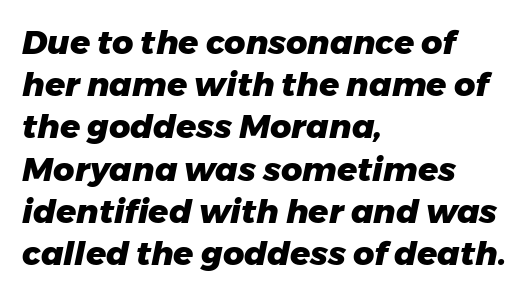
Q: Is the text bold? A: Yes.
Q: Is the text italic (slanted)? A: Yes, it leans right by about 11 degrees.
Q: Is the text underlined? A: No.
Q: How is the paragraph aligned? A: Left-aligned.
Q: Is the spacing between letters normal or unusually wide? A: Normal.
Q: Is the spacing between lines tight, normal or loose? A: Normal.
Q: Width (condensed, normal, or wide)? A: Normal.
Q: Stroke contrast? A: Low.
Q: x-height? A: Medium.
Q: Monospaced? A: No.
